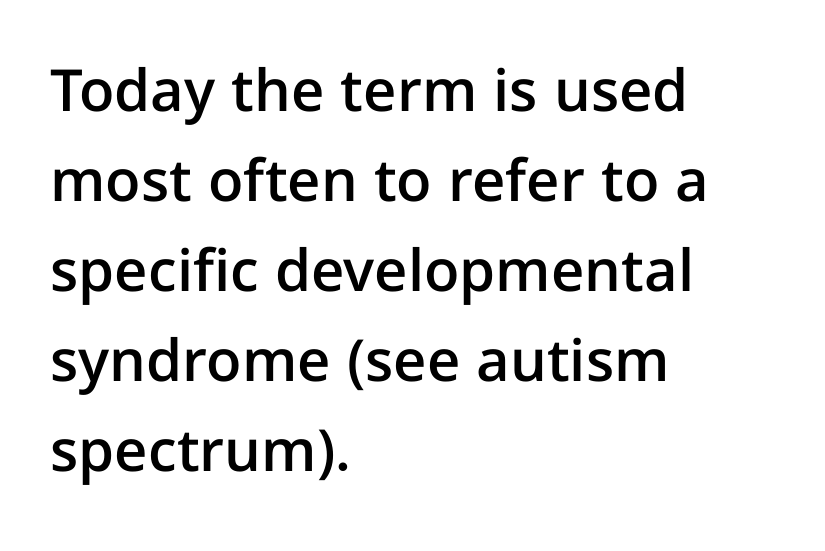
The image shows 58 px semibold sans-serif type, upright; set left-aligned, normal line spacing (1.55x), normal letter spacing, not underlined; low stroke contrast and a medium x-height.
